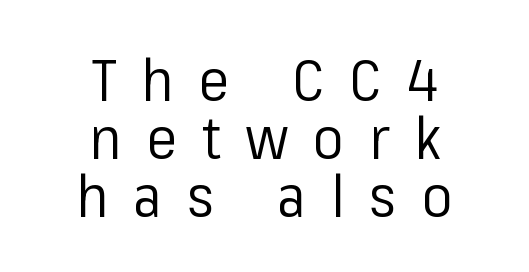
The image shows 58 px regular-weight sans-serif type, upright; set centered, tight line spacing (1.0x), unusually wide letter spacing (+0.43 em), not underlined; low stroke contrast and a medium x-height.
